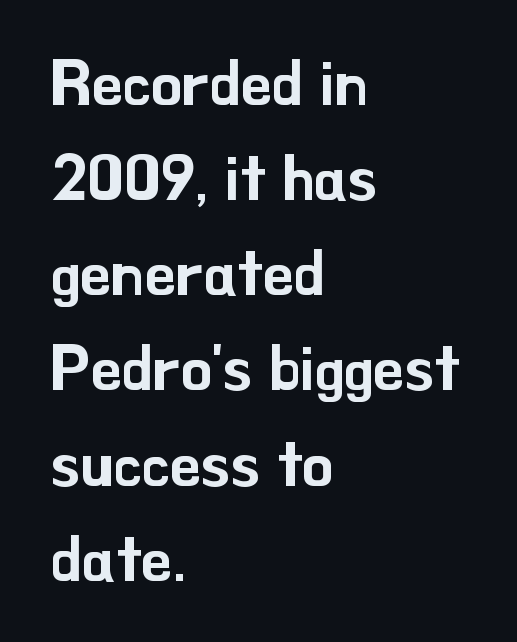
Q: Is the text italic (slanted)? A: No, it is upright.
Q: Is the typeface a serif or a sans-serif typeface? A: Sans-serif.
Q: Is the text underlined? A: No.
Q: How is the paragraph aligned? A: Left-aligned.
Q: Is the spacing between letters normal or unusually wide? A: Normal.
Q: Is the spacing between lines tight, normal or loose? A: Normal.
Q: Width (condensed, normal, or wide)? A: Normal.
Q: Stroke contrast? A: Low.
Q: x-height? A: Small.
Q: Monospaced? A: No.
